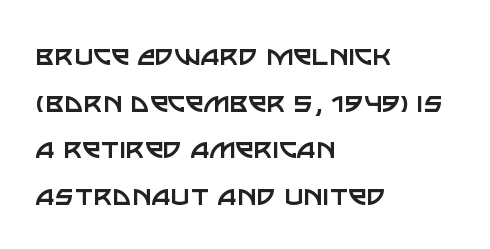
A typesetter would call this proportional, since set widths differ per character. Regular leading. A quiet, ordinary-to-light weight characterises the typeface. Quick note: not italic, upright. Tracking here is standard; glyphs follow each other at the usual distance. The text was rendered using a sans face with plain stroke endings.
